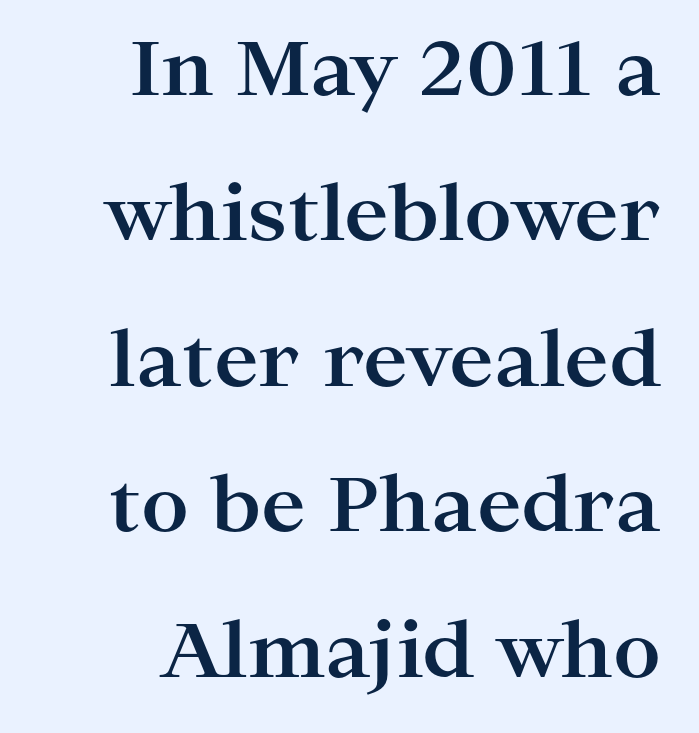
Its strokes are broad and dark, the hallmark of bold type. Are there feet on the stems? There are — it's a serif. Is there any slant? The stems are plumb. In terms of letterspacing, this is plain default setting. Only glyphs here, with clear space below each row.
